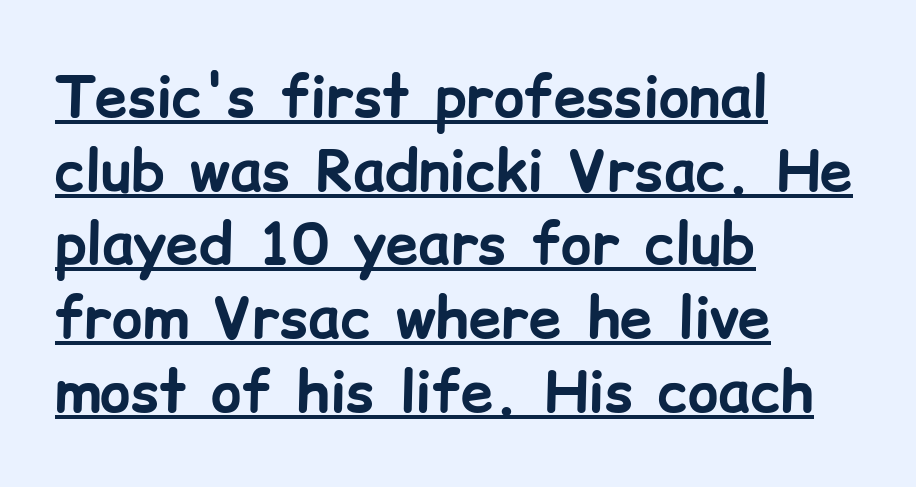
{"serif": "no", "italic": "no", "bold": "yes", "weight": "bold", "width": "normal", "stroke_contrast": "low", "x_height": "medium", "monospaced": "no", "underline": "yes", "align": "left", "line_spacing": "normal", "line_spacing_ratio": 1.27, "letter_spacing": "normal", "letter_spacing_em": 0.0, "glyph_px": 58}
